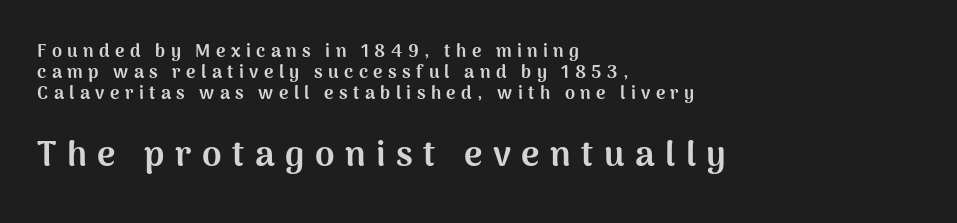
Notice how thick the strokes are: this is what a full bold looks like. Compare the two chunks: the lower has the greater cap height. Has an underline been added? It has not. Serifs: no, the terminals of the letterforms are clean. Left-aligned paragraph, ragged on the right.
